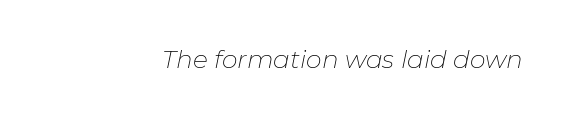
These lines keep a tight, regular rhythm from letter to letter. The area under the type is left untouched. Is the type heavy? It reads as light-to-regular instead. The rendering applies a slant to the glyphs.
